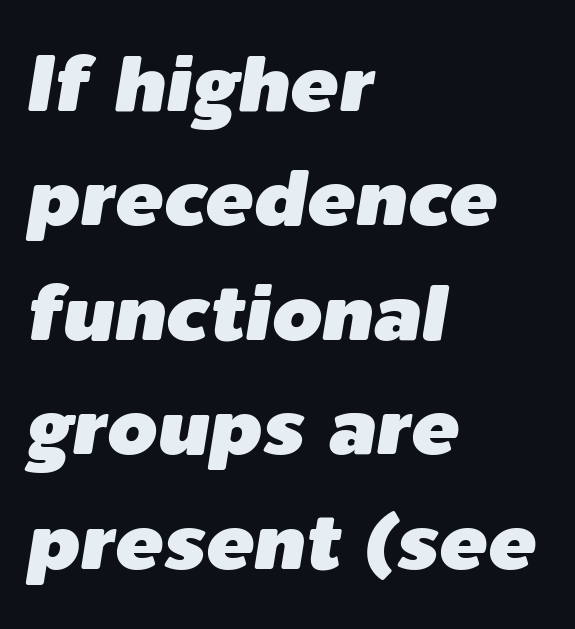
Q: Is the text italic (slanted)? A: Yes, it leans right by about 9 degrees.
Q: Is the text underlined? A: No.
Q: How is the paragraph aligned? A: Left-aligned.
Q: Is the spacing between letters normal or unusually wide? A: Normal.
Q: Is the spacing between lines tight, normal or loose? A: Normal.
Q: Width (condensed, normal, or wide)? A: Normal.
Q: Stroke contrast? A: Low.
Q: x-height? A: Medium.
Q: Monospaced? A: No.
